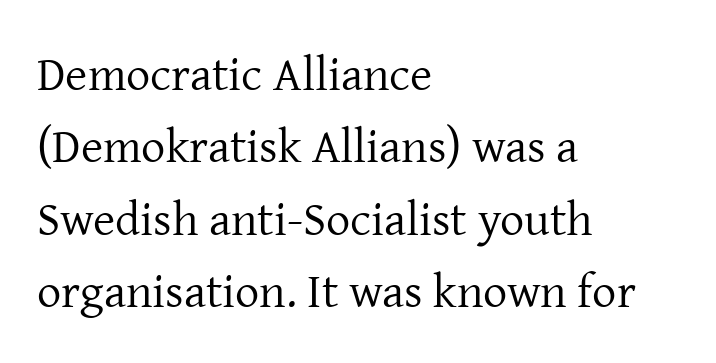
{"serif": "yes", "italic": "no", "bold": "no", "weight": "regular", "width": "normal", "stroke_contrast": "low", "x_height": "medium", "monospaced": "no", "underline": "no", "align": "left", "line_spacing": "normal", "line_spacing_ratio": 1.51, "letter_spacing": "normal", "letter_spacing_em": 0.0, "glyph_px": 48}
